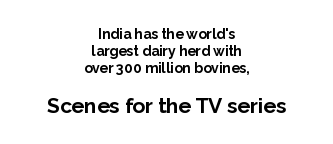
Visually, the bottom section dominates because its glyphs are scaled up. If you folded the block vertically in half, each line would mirror itself in length. Glance below the letters and you will spot only blank space. The horizontal fit of the characters is conventional and even.
